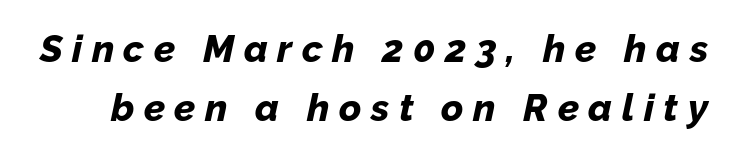
Q: Is the text bold? A: Yes.
Q: Is the text italic (slanted)? A: Yes, it leans right by about 12 degrees.
Q: Is the text underlined? A: No.
Q: Is the spacing between letters normal or unusually wide? A: Unusually wide.
Q: Is the spacing between lines tight, normal or loose? A: Normal.
Q: Width (condensed, normal, or wide)? A: Normal.
Q: Stroke contrast? A: Low.
Q: x-height? A: Medium.
Q: Monospaced? A: No.
